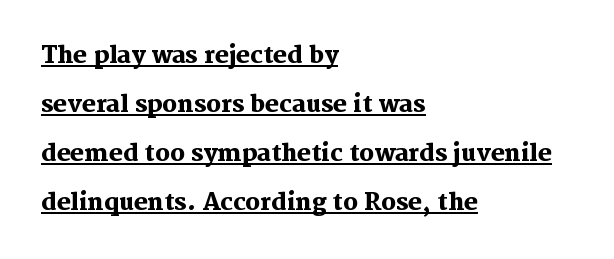
The image shows 23 px bold type, upright; set left-aligned, loose line spacing (2.13x), normal letter spacing, underlined.
